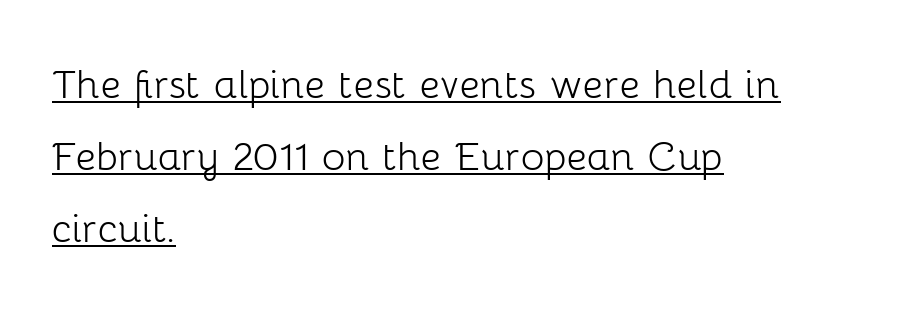
Proportional: the letters do not fall into vertical columns. Bold? No — there's no thickening of the strokes. Unlike italic type, these characters show no tilt at all. Leading matches the norm, producing a regular column. The typeface chosen for these lines omits serifs. Caption: multi-line text, flush left, ragged right.
